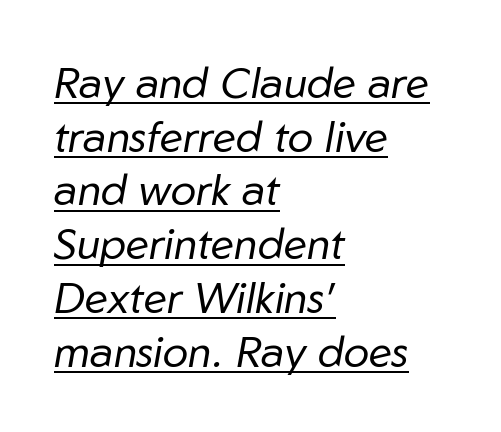
{"italic": "yes", "lean": "right", "slant_degrees": 10, "bold": "no", "weight": "regular", "width": "normal", "stroke_contrast": "low", "x_height": "medium", "monospaced": "no", "underline": "yes", "align": "left", "line_spacing": "normal", "line_spacing_ratio": 1.25, "letter_spacing": "normal", "letter_spacing_em": 0.0, "glyph_px": 43}
